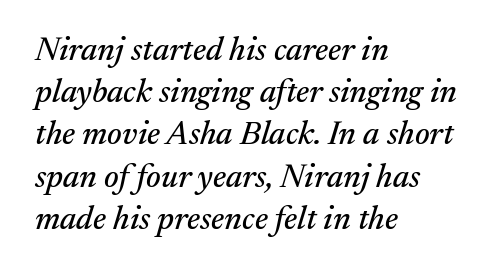
The image shows 33 px serif type, italic (leaning right); set left-aligned, normal line spacing (1.28x), normal letter spacing, not underlined; medium stroke contrast and a medium x-height.
